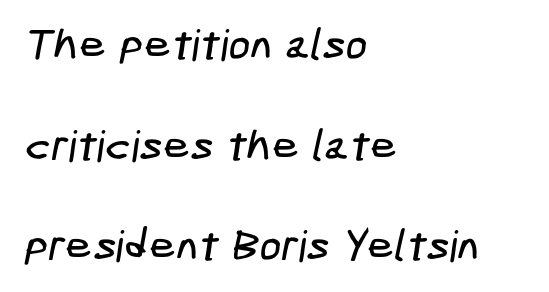
The image shows 43 px condensed sans-serif type; set left-aligned, loose line spacing (2.34x), normal letter spacing, not underlined; low stroke contrast and a medium x-height.
